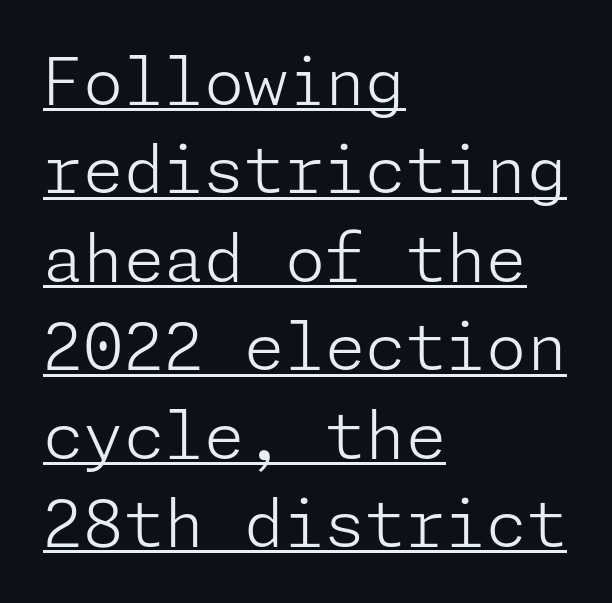
The image shows 65 px light sans-serif type, upright; set left-aligned, normal line spacing (1.36x), normal letter spacing, underlined; low stroke contrast and a medium x-height.
